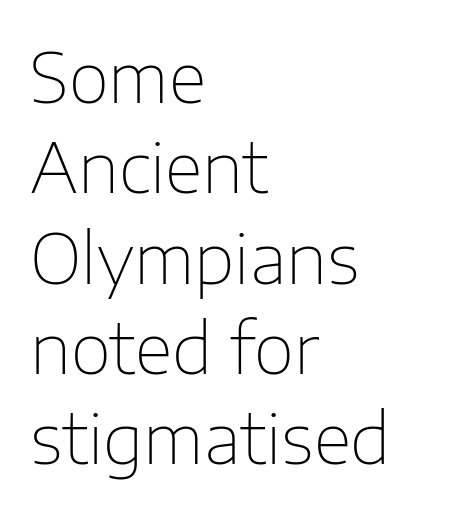
Q: Is the text bold? A: No.
Q: Is the text italic (slanted)? A: No, it is upright.
Q: Is the typeface a serif or a sans-serif typeface? A: Sans-serif.
Q: Is the text underlined? A: No.
Q: How is the paragraph aligned? A: Left-aligned.
Q: Is the spacing between letters normal or unusually wide? A: Normal.
Q: Is the spacing between lines tight, normal or loose? A: Normal.
Q: Width (condensed, normal, or wide)? A: Normal.
Q: Stroke contrast? A: Low.
Q: x-height? A: Medium.
Q: Monospaced? A: No.
